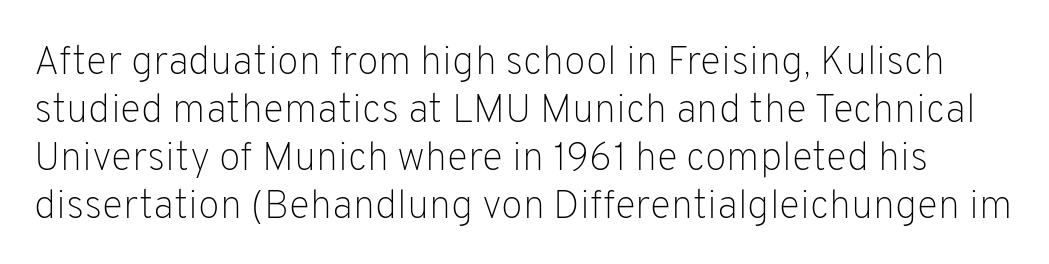
The rendering uses natural spacing where letterforms have individual widths. The tracking reads as untouched default to a designer's eye. The strip under each line holds only bare page. Ordinary non-slanted type is in use. The characters are drawn with everyday or finer stroke widths. The rendering shows plain stroke endings on the letterforms — a sans-serif design.
